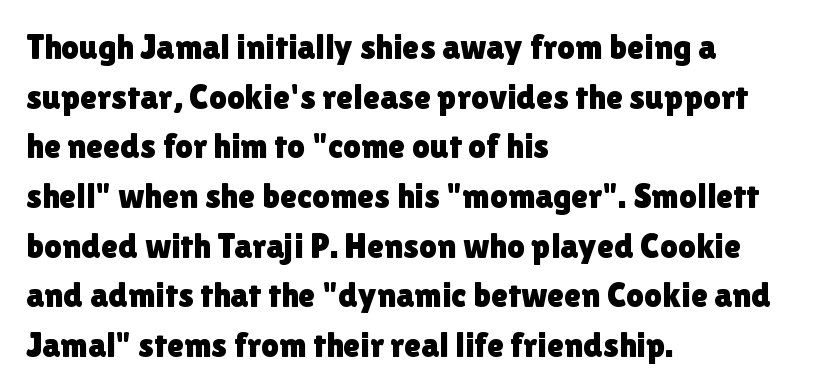
The image shows 35 px sans-serif type, upright; set left-aligned, normal line spacing (1.42x), normal letter spacing, not underlined; a medium x-height.
